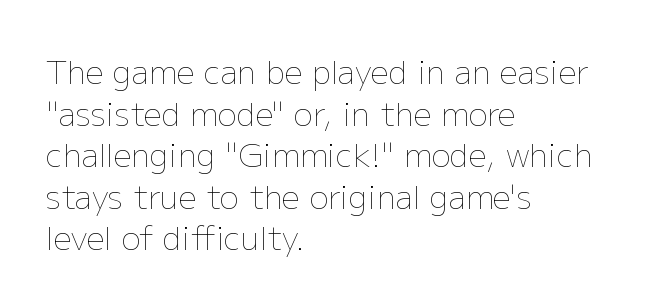
Each new line begins a customary step beneath the previous one. Unmarked baselines from the first word to the last. The letterforms sit at book weight or below. Is this a fixed-width face? No — the glyphs have proportional, varying widths. The letters sit at their default tracking, neither squeezed nor spread.
